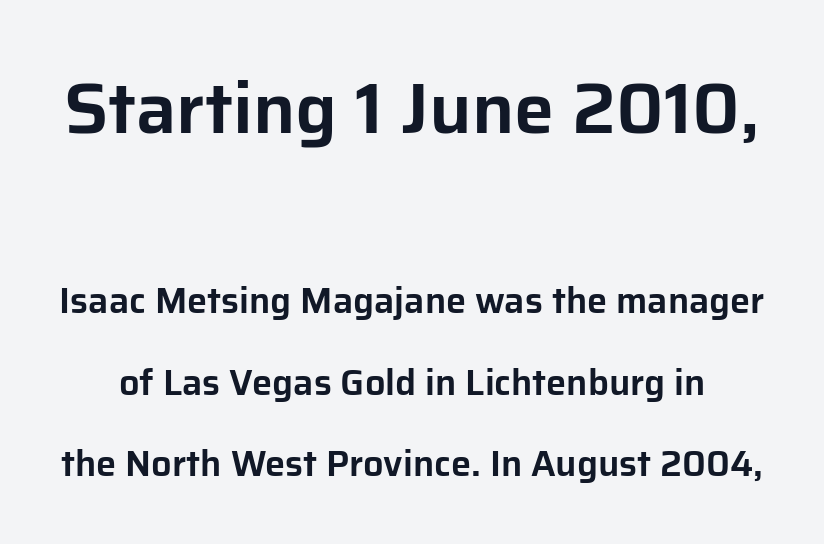
{"serif": "no", "italic": "no", "width": "normal", "stroke_contrast": "low", "x_height": "medium", "monospaced": "no", "underline": "no", "line_spacing": "loose", "line_spacing_ratio": 2.27, "letter_spacing": "normal", "letter_spacing_em": 0.0, "larger_block": "first", "size_ratio": 2.0, "glyph_px": 72}
